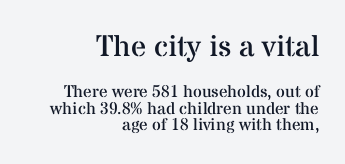
Q: Is the text bold? A: No.
Q: Is the text italic (slanted)? A: No, it is upright.
Q: Is the typeface a serif or a sans-serif typeface? A: Serif.
Q: Is the text underlined? A: No.
Q: How is the paragraph aligned? A: Right-aligned.
Q: Is the spacing between letters normal or unusually wide? A: Normal.
Q: Is the spacing between lines tight, normal or loose? A: Tight.
Q: Which block of text is set in a larger size, the first (top) or the second (bottom)? A: The first (top) one.
Q: Width (condensed, normal, or wide)? A: Normal.
Q: Stroke contrast? A: Medium.
Q: x-height? A: Medium.
Q: Monospaced? A: No.
